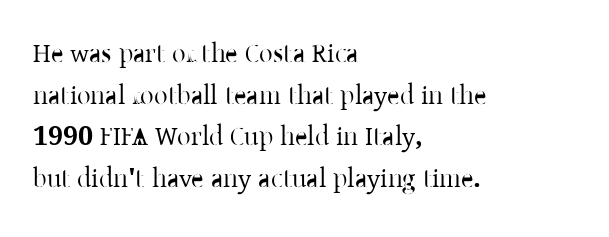
Q: Is the text italic (slanted)? A: No, it is upright.
Q: Is the text underlined? A: No.
Q: How is the paragraph aligned? A: Left-aligned.
Q: Is the spacing between letters normal or unusually wide? A: Normal.
Q: Is the spacing between lines tight, normal or loose? A: Normal.
